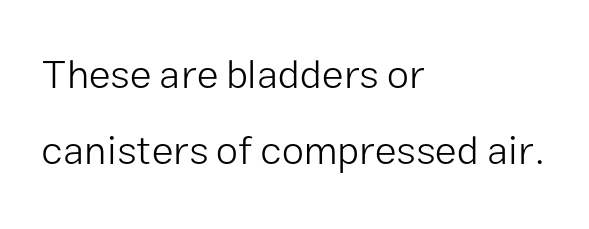
The image shows 40 px light sans-serif type, upright; set left-aligned, loose line spacing (1.9x), normal letter spacing, not underlined; low stroke contrast and a medium x-height.
